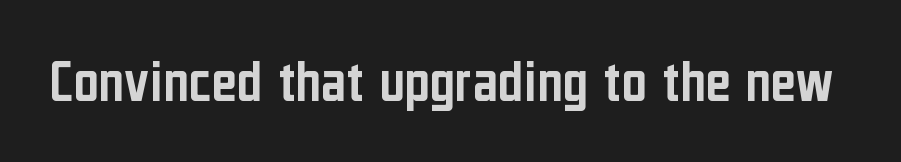
{"serif": "no", "italic": "no", "width": "condensed", "stroke_contrast": "low", "x_height": "medium", "monospaced": "no", "underline": "no", "letter_spacing": "normal", "letter_spacing_em": 0.0, "glyph_px": 61}
